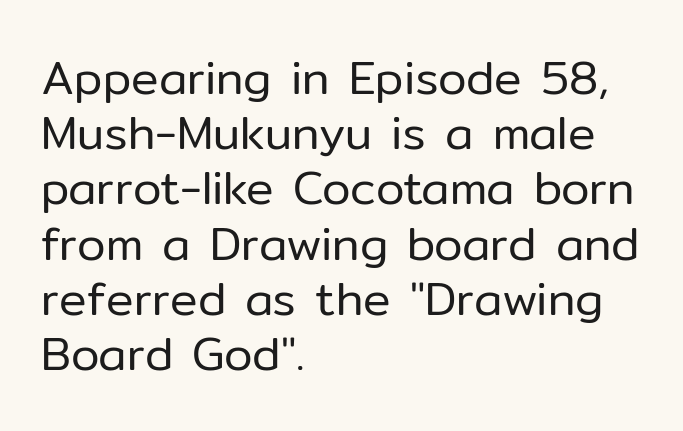
Any mark beneath the type? The region is blank. Ascenders rise straight up at ninety degrees. Nothing sits at the stroke ends, so this counts as sans-serif. Is the block centered? No — it sits flush against the left margin.
